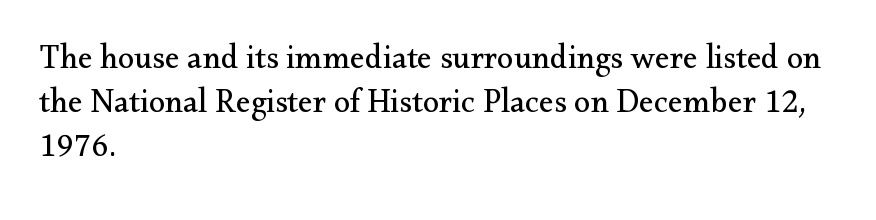
There is no visible air inserted between adjacent glyphs. The string is rendered with underlining switched off. Italic: no, the glyphs are upright roman. This sample uses a serif face.
